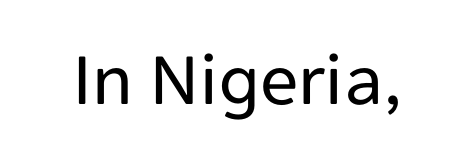
The image shows 76 px regular-weight sans-serif type, upright; set normal letter spacing, not underlined; low stroke contrast and a medium x-height.
